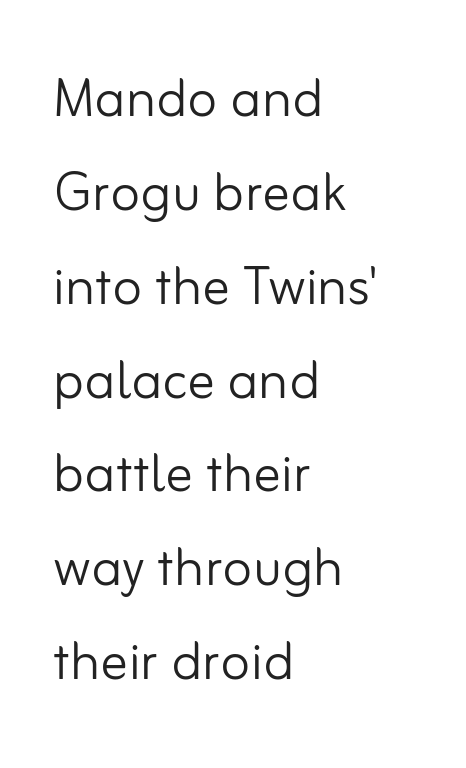
Students, note that the glyphs here touch the page at normal intervals. This rendering features lettering with no underline. Italic? Not at all — the glyphs are vertical. These glyphs show unthickened strokes, regular width or finer. Regarding leading, the lines here are spaced in the standard way. Proportional: the letters do not fall into vertical columns.
